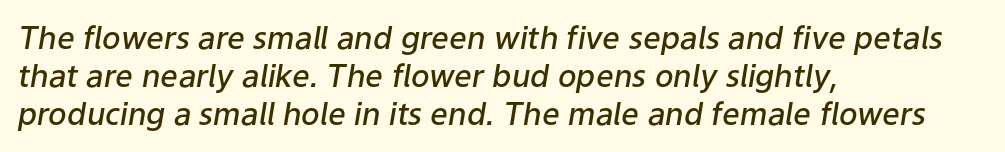
{"italic": "yes", "lean": "right", "slant_degrees": 9, "bold": "semi", "weight": "semibold", "width": "normal", "stroke_contrast": "low", "x_height": "medium", "monospaced": "no", "underline": "no", "align": "left", "line_spacing_ratio": 1.23, "letter_spacing": "normal", "letter_spacing_em": 0.0, "glyph_px": 31}
